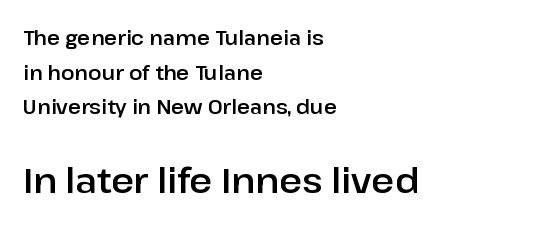
Q: Is the text italic (slanted)? A: No, it is upright.
Q: Is the typeface a serif or a sans-serif typeface? A: Sans-serif.
Q: Is the text underlined? A: No.
Q: How is the paragraph aligned? A: Left-aligned.
Q: Is the spacing between letters normal or unusually wide? A: Normal.
Q: Which block of text is set in a larger size, the first (top) or the second (bottom)? A: The second (bottom) one.
Q: Width (condensed, normal, or wide)? A: Normal.
Q: Stroke contrast? A: Low.
Q: x-height? A: Medium.
Q: Monospaced? A: No.
